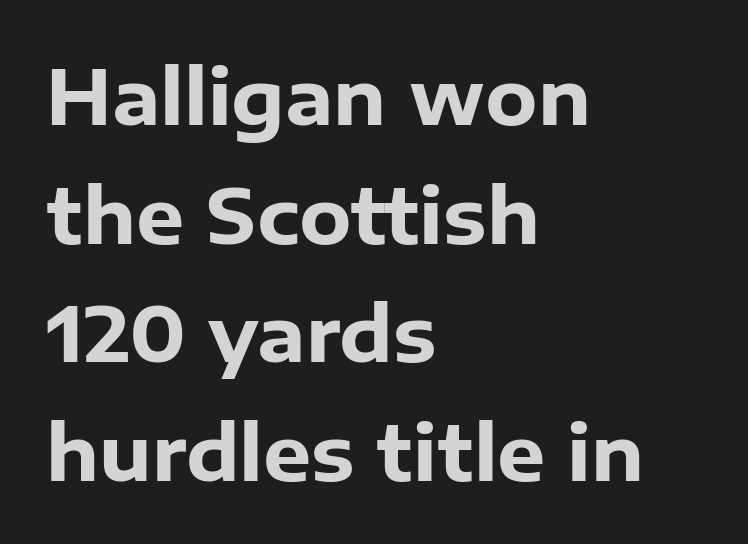
The image shows 76 px heavy sans-serif type, upright; set left-aligned, normal line spacing (1.56x), normal letter spacing, not underlined; low stroke contrast and a medium x-height.
